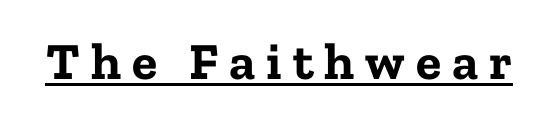
The rendered words wear a rule along their underside. To sum up the face: it has serifs. A roman cut, with each character standing at attention. These lines are rendered in a variable-pitch font.
